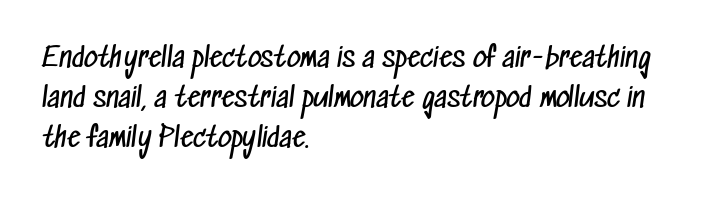
Q: Is the text bold? A: No.
Q: Is the text underlined? A: No.
Q: How is the paragraph aligned? A: Left-aligned.
Q: Is the spacing between letters normal or unusually wide? A: Normal.
Q: Is the spacing between lines tight, normal or loose? A: Normal.
